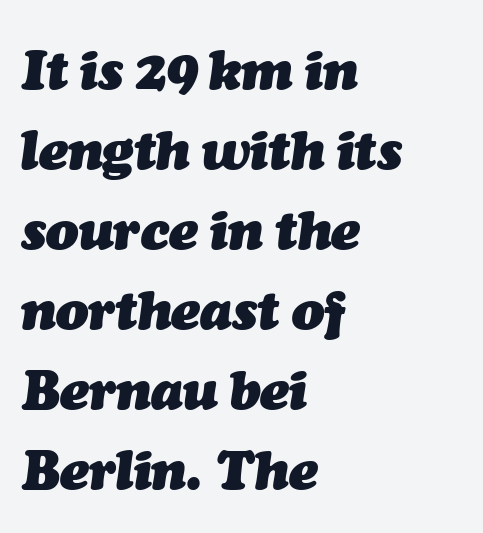
The image shows 54 px heavy type, italic (leaning right); set left-aligned, normal line spacing (1.48x), normal letter spacing, not underlined; medium stroke contrast and a medium x-height.
